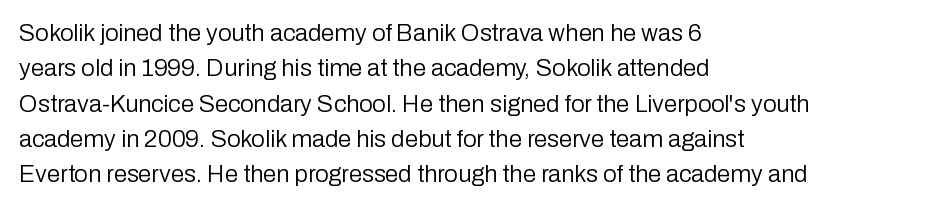
Tracking value appears to be zero — textbook default spacing. Posture: straight, roman, zero tilt. Leftover space on each line is placed entirely after the last word. This is not heavy type; no bold has been used.
